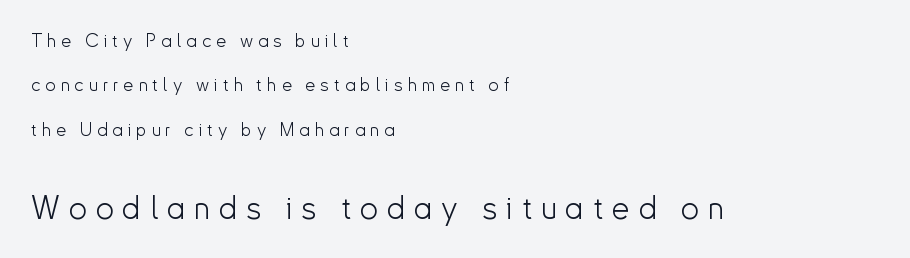
The image shows 32 px light sans-serif type, upright; set left-aligned, loose line spacing (2.47x), unusually wide letter spacing (+0.28 em), not underlined; the second (bottom) block is 1.78x larger; low stroke contrast and a small x-height.
